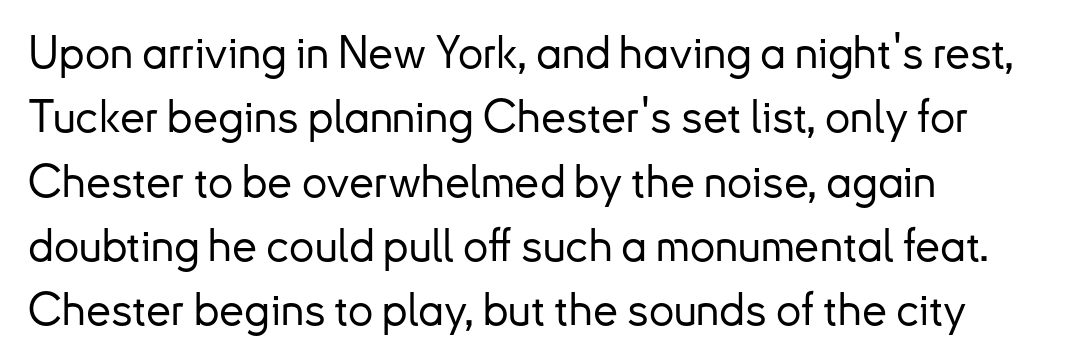
The image shows 45 px sans-serif type, upright; set left-aligned, normal line spacing (1.43x), normal letter spacing, not underlined; low stroke contrast and a small x-height.
